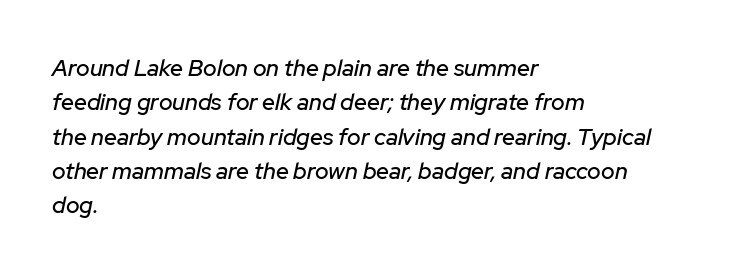
Q: Is the text italic (slanted)? A: Yes, it leans right by about 12 degrees.
Q: Is the text underlined? A: No.
Q: How is the paragraph aligned? A: Left-aligned.
Q: Is the spacing between letters normal or unusually wide? A: Normal.
Q: Is the spacing between lines tight, normal or loose? A: Normal.
